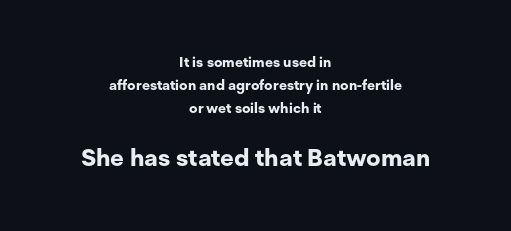
Q: Is the text bold? A: Yes.
Q: Is the text italic (slanted)? A: No, it is upright.
Q: Is the text underlined? A: No.
Q: How is the paragraph aligned? A: Centered.
Q: Is the spacing between letters normal or unusually wide? A: Normal.
Q: Is the spacing between lines tight, normal or loose? A: Normal.
Q: Which block of text is set in a larger size, the first (top) or the second (bottom)? A: The second (bottom) one.
